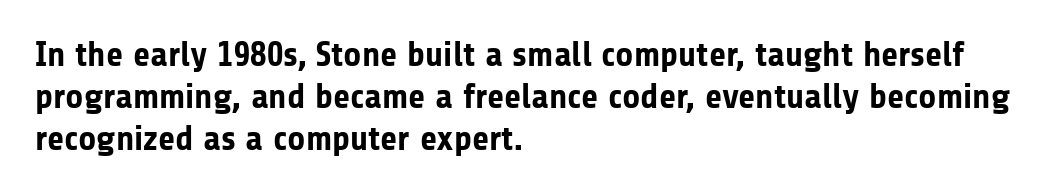
{"serif": "no", "italic": "no", "bold": "yes", "weight": "bold", "width": "normal", "stroke_contrast": "low", "x_height": "medium", "monospaced": "no", "underline": "no", "align": "left", "line_spacing_ratio": 1.2, "letter_spacing": "normal", "letter_spacing_em": 0.0, "glyph_px": 35}
